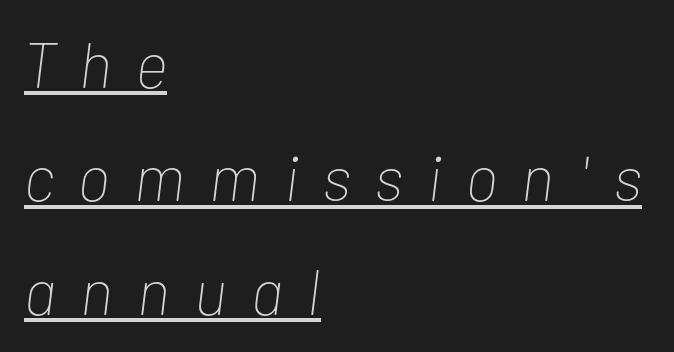
Q: Is the text bold? A: No.
Q: Is the text italic (slanted)? A: Yes, it leans right by about 7 degrees.
Q: Is the text underlined? A: Yes.
Q: How is the paragraph aligned? A: Left-aligned.
Q: Is the spacing between letters normal or unusually wide? A: Unusually wide.
Q: Width (condensed, normal, or wide)? A: Condensed.
Q: Stroke contrast? A: Low.
Q: x-height? A: Medium.
Q: Monospaced? A: No.
